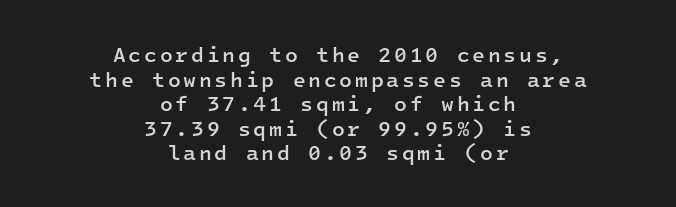
The image shows 21 px text type, upright; set centered, line spacing 1.17x, not underlined.
